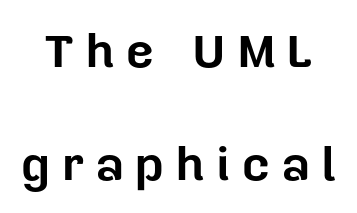
Q: Is the text bold? A: Yes.
Q: Is the text italic (slanted)? A: No, it is upright.
Q: Is the typeface a serif or a sans-serif typeface? A: Sans-serif.
Q: Is the text underlined? A: No.
Q: Is the spacing between letters normal or unusually wide? A: Unusually wide.
Q: Is the spacing between lines tight, normal or loose? A: Loose.
Q: Width (condensed, normal, or wide)? A: Normal.
Q: Stroke contrast? A: Low.
Q: x-height? A: Medium.
Q: Monospaced? A: No.
